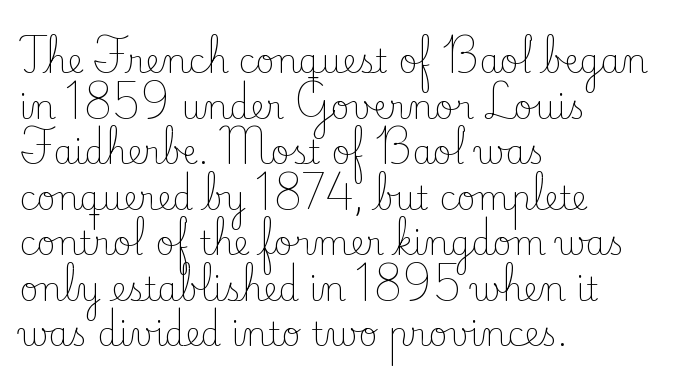
The image shows 33 px light serif type, upright; set left-aligned, normal line spacing (1.38x), normal letter spacing, not underlined; low stroke contrast and a small x-height.
